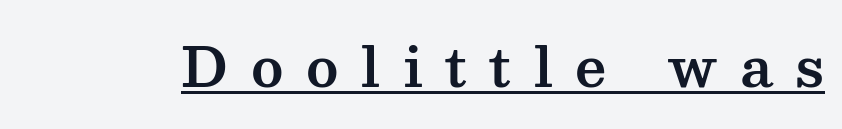
{"serif": "yes", "italic": "no", "width": "wide", "stroke_contrast": "medium", "x_height": "medium", "monospaced": "no", "underline": "yes", "letter_spacing": "wide", "letter_spacing_em": 0.41, "glyph_px": 55}
